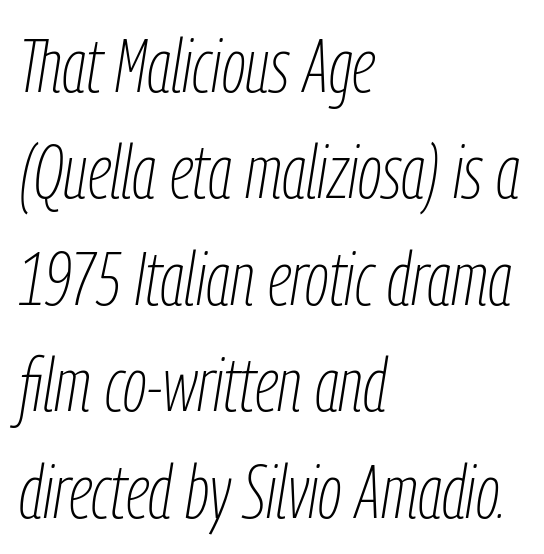
Do the characters align in a grid? No, the font is proportional. Only glyphs here, with clear space below each row. Evenly set lines give the paragraph a standard silhouette. Stems and bowls with no extra thickness — not bold. An italicized treatment has been applied to the whole sample. Tracking value appears to be zero — textbook default spacing.
